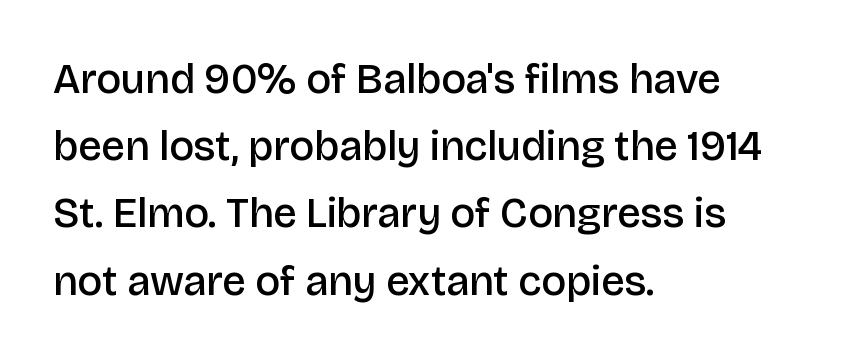
The image shows 42 px semibold sans-serif type, upright; set left-aligned, normal line spacing (1.6x), normal letter spacing, not underlined; low stroke contrast and a large x-height.
